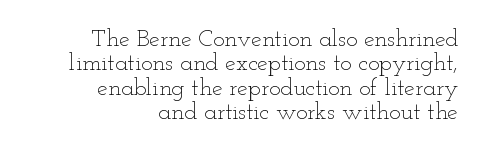
{"italic": "no", "bold": "no", "underline": "no", "align": "right", "line_spacing": "tight", "line_spacing_ratio": 1.02, "letter_spacing": "normal", "letter_spacing_em": 0.0, "glyph_px": 24}
